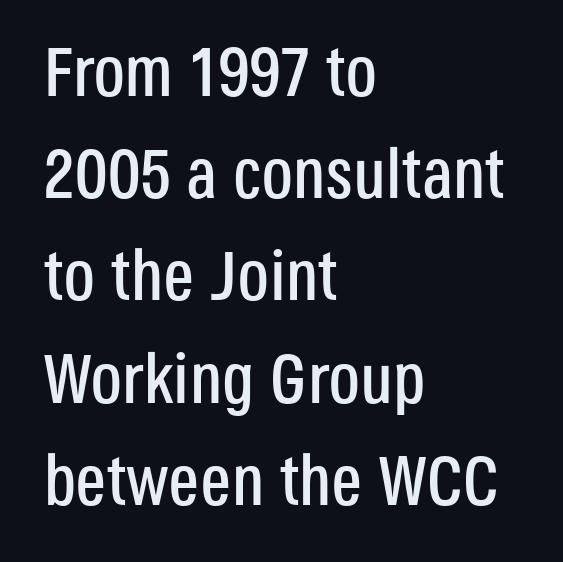
Q: Is the text italic (slanted)? A: No, it is upright.
Q: Is the typeface a serif or a sans-serif typeface? A: Sans-serif.
Q: Is the text underlined? A: No.
Q: How is the paragraph aligned? A: Left-aligned.
Q: Is the spacing between letters normal or unusually wide? A: Normal.
Q: Is the spacing between lines tight, normal or loose? A: Normal.
Q: Width (condensed, normal, or wide)? A: Condensed.
Q: Stroke contrast? A: Low.
Q: x-height? A: Large.
Q: Monospaced? A: No.
